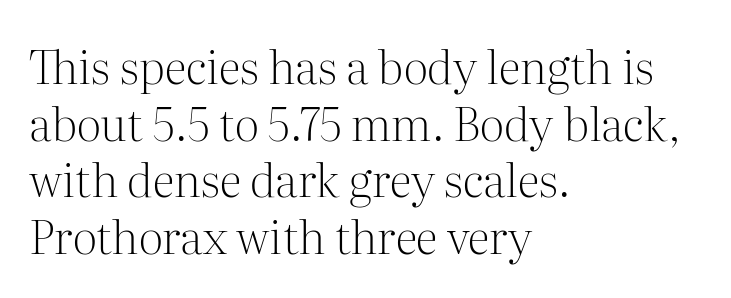
The rendering uses natural spacing where letterforms have individual widths. Each letter's strokes conclude with small projecting serifs. Weight class: somewhere from thin through regular. These lines are set flush left with a ragged right edge.
